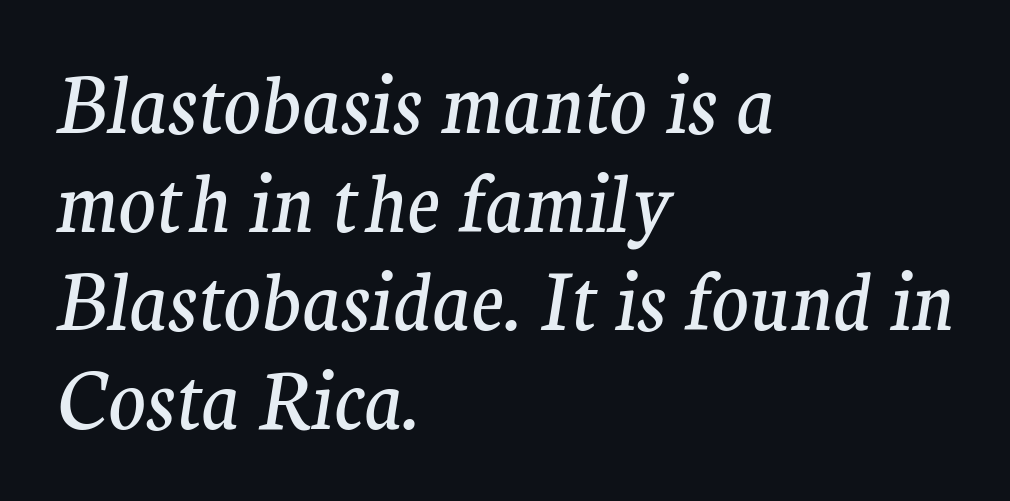
The image shows 77 px regular-weight serif type, italic (leaning right); set left-aligned, normal line spacing (1.28x), normal letter spacing, not underlined; medium stroke contrast and a medium x-height.
